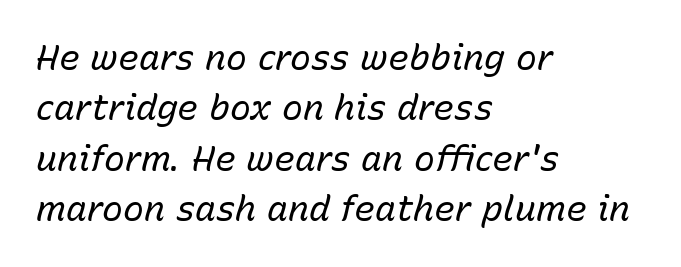
Q: Is the text bold? A: No.
Q: Is the text italic (slanted)? A: Yes, it leans right by about 15 degrees.
Q: Is the text underlined? A: No.
Q: How is the paragraph aligned? A: Left-aligned.
Q: Is the spacing between letters normal or unusually wide? A: Normal.
Q: Is the spacing between lines tight, normal or loose? A: Normal.
Q: Width (condensed, normal, or wide)? A: Normal.
Q: Stroke contrast? A: Low.
Q: x-height? A: Medium.
Q: Monospaced? A: No.
